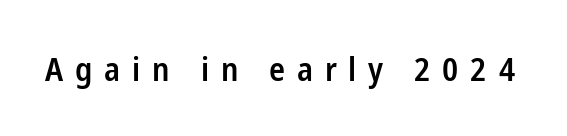
{"serif": "no", "italic": "no", "bold": "semi", "weight": "semibold", "width": "condensed", "stroke_contrast": "low", "x_height": "medium", "monospaced": "no", "underline": "no", "letter_spacing": "wide", "letter_spacing_em": 0.36, "glyph_px": 33}
